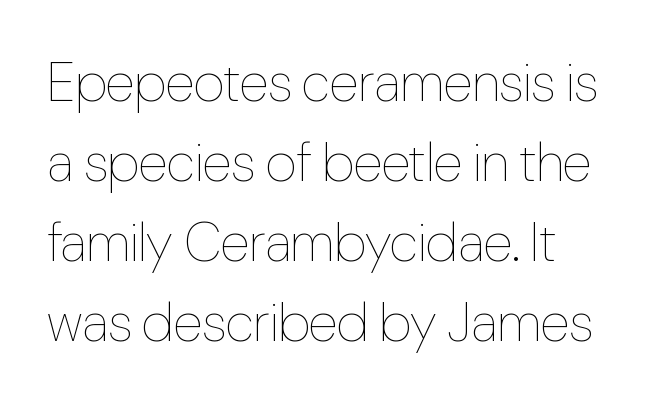
Which margin do the lines hug? The left one — the right edge is uneven. Lines of text with bare space underneath. The typesetting does not lean heavy: it is not bold. Successive baselines arrive at the customary interval. In terms of posture, this sample is upright.
